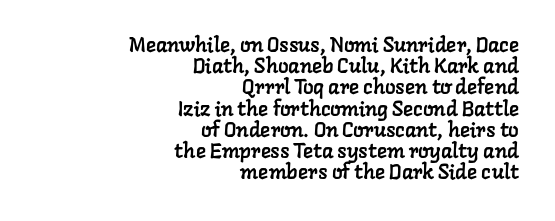
Q: Is the text underlined? A: No.
Q: How is the paragraph aligned? A: Right-aligned.
Q: Is the spacing between letters normal or unusually wide? A: Normal.
Q: Is the spacing between lines tight, normal or loose? A: Tight.
